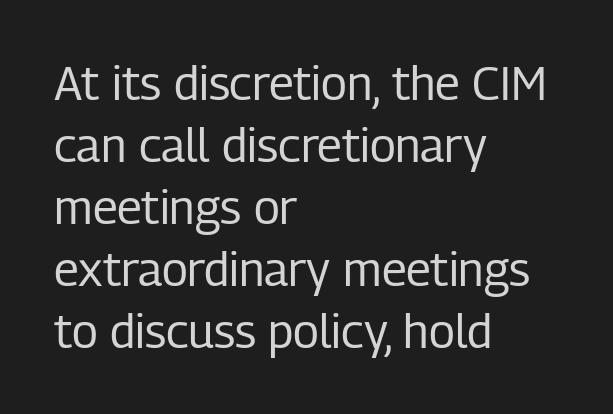
{"serif": "no", "italic": "no", "bold": "no", "weight": "regular", "width": "condensed", "stroke_contrast": "low", "x_height": "medium", "monospaced": "no", "underline": "no", "align": "left", "line_spacing": "normal", "line_spacing_ratio": 1.32, "letter_spacing": "normal", "letter_spacing_em": 0.0, "glyph_px": 47}
